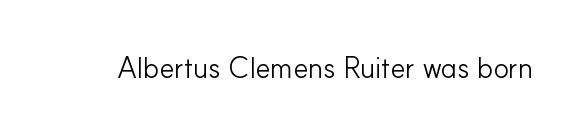
{"serif": "no", "italic": "no", "bold": "no", "weight": "light", "width": "normal", "stroke_contrast": "low", "x_height": "small", "monospaced": "no", "underline": "no", "letter_spacing": "normal", "letter_spacing_em": 0.0, "glyph_px": 29}
